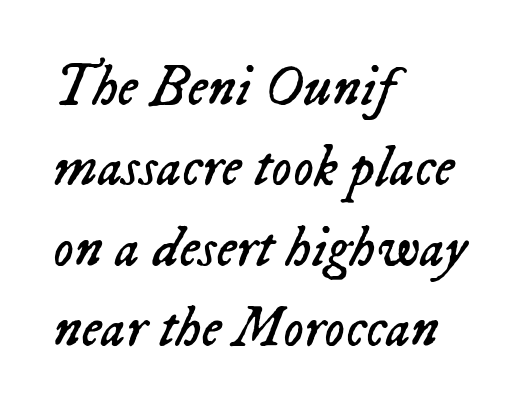
The image shows 57 px regular-weight type, italic (leaning right); set left-aligned, normal line spacing (1.41x), normal letter spacing, not underlined; low stroke contrast and a medium x-height.
